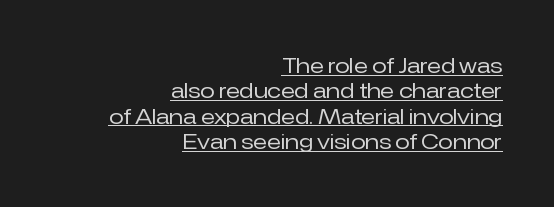
The image shows 21 px text type, upright; set right-aligned, line spacing 1.21x, normal letter spacing, underlined.
